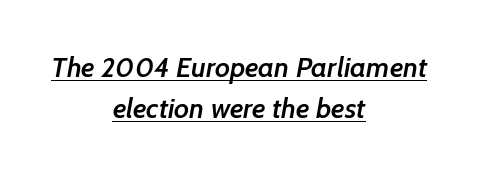
The image shows 28 px semibold sans-serif type; set centered, normal line spacing (1.48x), normal letter spacing, underlined; low stroke contrast and a medium x-height.
